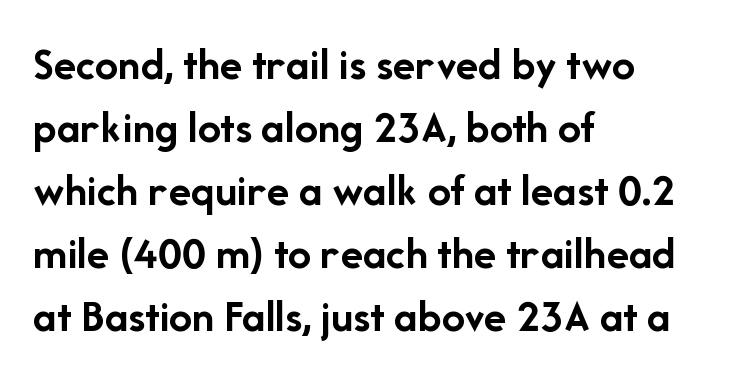
{"serif": "no", "italic": "no", "bold": "yes", "weight": "semibold", "width": "normal", "stroke_contrast": "low", "x_height": "medium", "monospaced": "no", "underline": "no", "align": "left", "line_spacing": "normal", "line_spacing_ratio": 1.37, "letter_spacing": "normal", "letter_spacing_em": 0.0, "glyph_px": 46}
